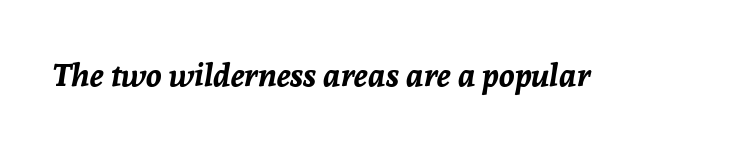
{"italic": "yes", "lean": "right", "slant_degrees": 8, "bold": "yes", "weight": "bold", "width": "normal", "stroke_contrast": "low", "x_height": "medium", "monospaced": "no", "underline": "no", "letter_spacing": "normal", "letter_spacing_em": 0.0, "glyph_px": 32}
